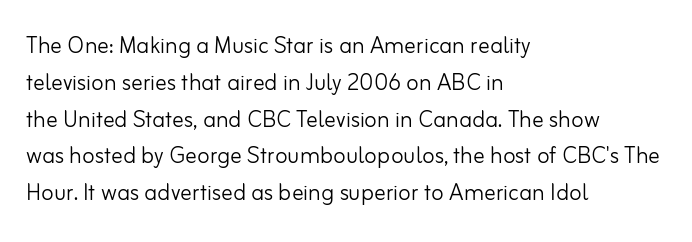
Q: Is the text bold? A: No.
Q: Is the text italic (slanted)? A: No, it is upright.
Q: Is the typeface a serif or a sans-serif typeface? A: Sans-serif.
Q: Is the text underlined? A: No.
Q: How is the paragraph aligned? A: Left-aligned.
Q: Is the spacing between letters normal or unusually wide? A: Normal.
Q: Is the spacing between lines tight, normal or loose? A: Normal.
Q: Width (condensed, normal, or wide)? A: Normal.
Q: Stroke contrast? A: Low.
Q: x-height? A: Small.
Q: Monospaced? A: No.
